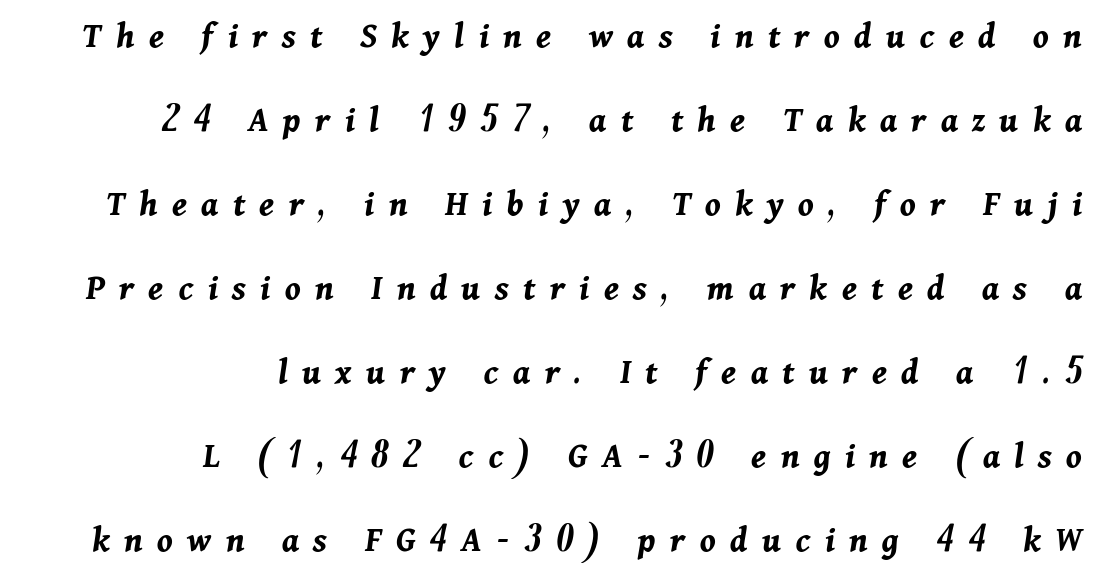
The image shows 37 px bold type, italic (leaning right); set right-aligned, loose line spacing (2.27x), unusually wide letter spacing (+0.39 em), not underlined; medium stroke contrast and a medium x-height.
